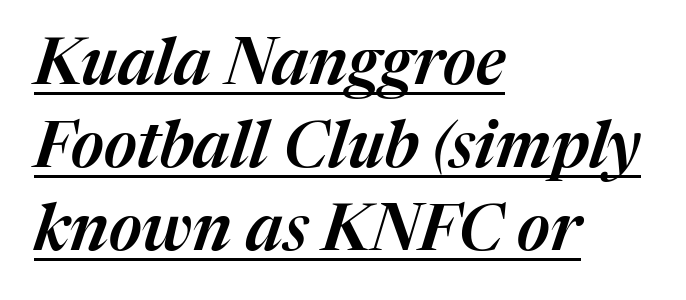
One-word summary of the alignment: left. Compared with ordinary roman type, these characters are visibly tilted. The space between consecutive lines is moderate. Compared with undecorated copy, this sample adds a rule below the words. The letters advance in unequal steps, a hallmark of proportional type. In terms of letterspacing, this is plain default setting.
